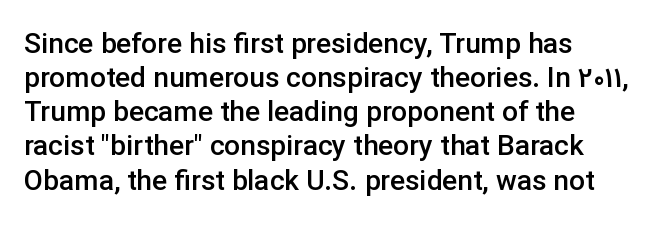
Q: Is the text bold? A: Semi-bold.
Q: Is the text italic (slanted)? A: No, it is upright.
Q: Is the typeface a serif or a sans-serif typeface? A: Sans-serif.
Q: Is the text underlined? A: No.
Q: How is the paragraph aligned? A: Left-aligned.
Q: Is the spacing between letters normal or unusually wide? A: Normal.
Q: Width (condensed, normal, or wide)? A: Normal.
Q: Stroke contrast? A: Low.
Q: x-height? A: Medium.
Q: Monospaced? A: No.
